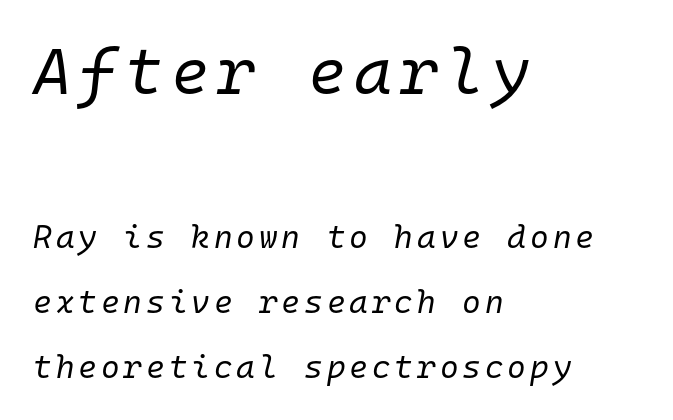
Q: Is the text bold? A: No.
Q: Is the text italic (slanted)? A: Yes, it leans right by about 10 degrees.
Q: Is the text underlined? A: No.
Q: How is the paragraph aligned? A: Left-aligned.
Q: Is the spacing between lines tight, normal or loose? A: Loose.
Q: Which block of text is set in a larger size, the first (top) or the second (bottom)? A: The first (top) one.
Q: Width (condensed, normal, or wide)? A: Normal.
Q: Stroke contrast? A: Low.
Q: x-height? A: Medium.
Q: Monospaced? A: Yes.
